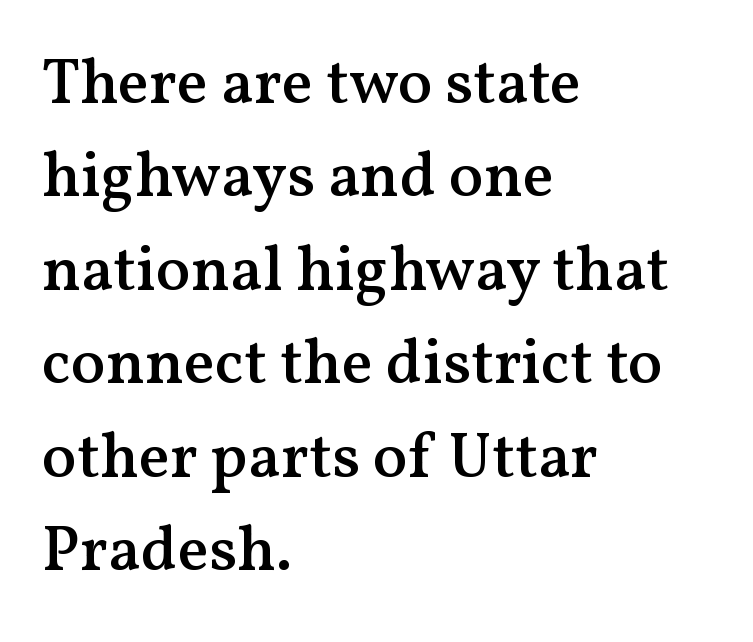
These lines keep a tight, regular rhythm from letter to letter. Reading down the column, the eye jumps a familiar distance to each next line. Here the designer chose a conventional face with non-uniform glyph widths. If you drew a line through each stem, it would be perfectly vertical. Small tapered or slab feet sit at the stroke ends, so this counts as serif.
